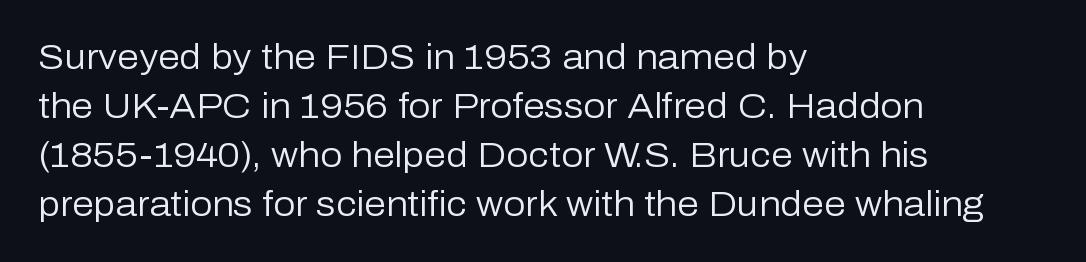
{"serif": "no", "italic": "no", "bold": "no", "weight": "regular", "width": "normal", "stroke_contrast": "low", "x_height": "medium", "monospaced": "no", "underline": "no", "align": "left", "line_spacing": "normal", "line_spacing_ratio": 1.4, "letter_spacing": "normal", "letter_spacing_em": 0.0, "glyph_px": 35}
